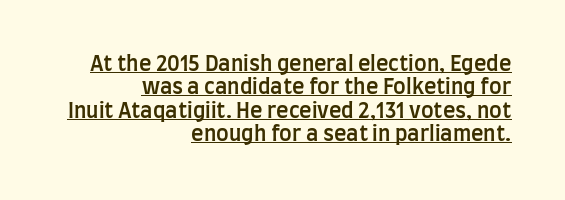
Rows of type sit shoulder to shoulder in the vertical direction. Here the glyphs are tracked normally, forming tight word shapes. The ragged edge is on the left, which tells us the setting is flush right. The specimen includes a rule beneath the text block's lines.
